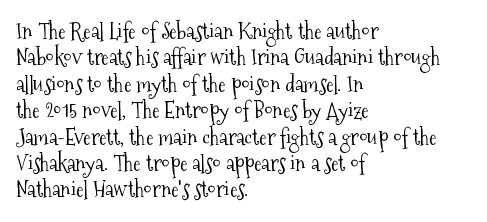
The image shows 22 px text type, upright; set left-aligned, line spacing 1.2x, normal letter spacing, not underlined.
